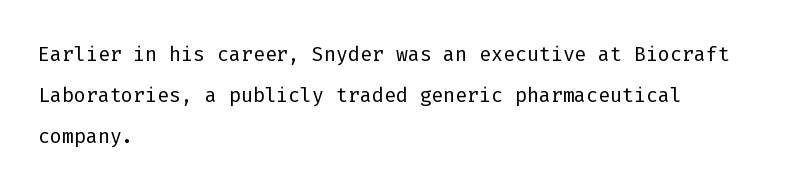
Regarding leading, the lines here are spaced in the standard way. It's the straight-up-and-down kind of type. Any mark beneath the type? The region is blank. Does the copy run flush right? No — it runs flush left. The font is comparable to plain body text, perhaps lighter. Fixed-width glyphs throughout — classic coding-font behaviour.
